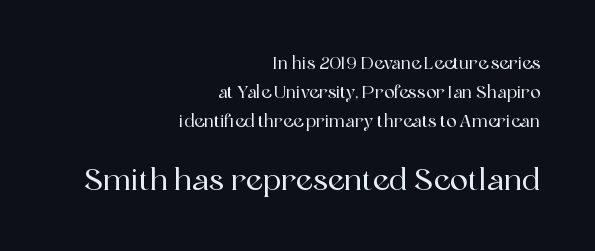
The image shows 30 px serif type, upright; set right-aligned, normal line spacing (1.7x), normal letter spacing, not underlined; the second (bottom) block is 1.76x larger; a medium x-height.
